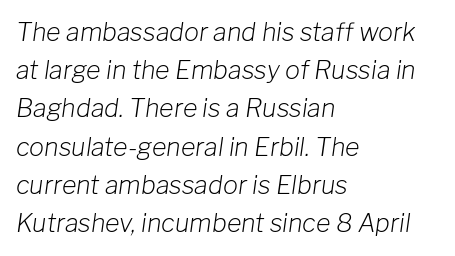
In terms of leading, this rendering sits right in the middle. Is the stroke heavy? The answer is a plain regular-or-lighter. Italic? Definitely — the glyphs are oblique. Caption: standard tracking, unaltered. The rendering anchors every line to the left-hand side.
